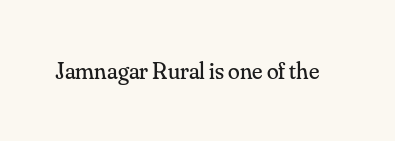
{"italic": "no", "bold": "no", "underline": "no", "letter_spacing": "normal", "letter_spacing_em": 0.0, "glyph_px": 24}
